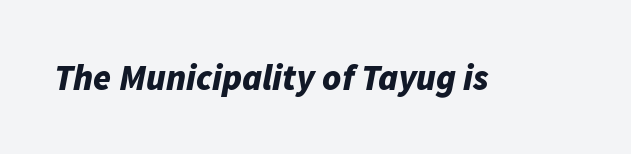
Notice how the stems are inclined rather than vertical — that's the hallmark of italics. The face used here is proportionally spaced, like ordinary book or web type. The string is rendered with underlining switched off. Each word holds together tightly as a unit, with standard inter-letter gaps. Plenty of ink on the page — the face is bold.
